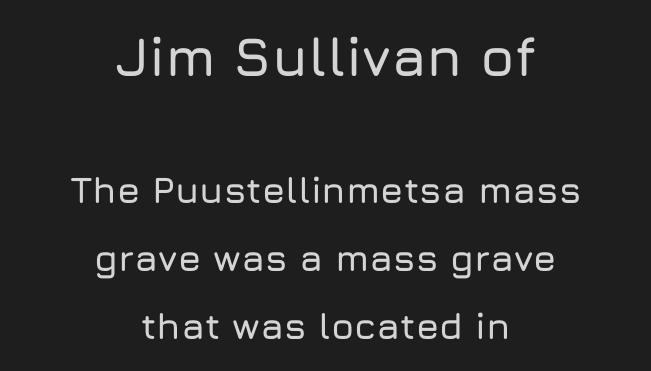
Note the varied advance widths — an 'i' is clearly narrower than an 'm'. Every character sits straight up, as roman type does. Alignment: centered. Does extra space separate the letters? No, they use regular spacing. The zone under the glyphs is completely vacant. Examine the stroke ends and you'll find no serifs.
